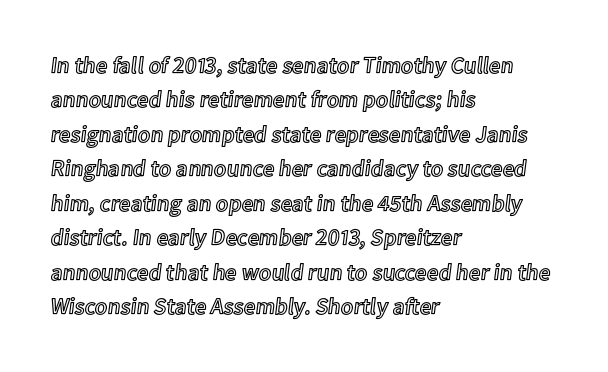
Q: Is the text italic (slanted)? A: Yes.
Q: Is the text underlined? A: No.
Q: How is the paragraph aligned? A: Left-aligned.
Q: Is the spacing between letters normal or unusually wide? A: Normal.
Q: Is the spacing between lines tight, normal or loose? A: Normal.
